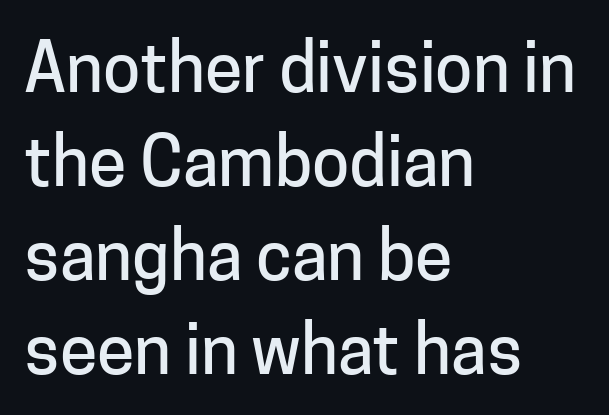
This sample keeps an unexceptional amount of space between lines. A clean baseline with only descenders dipping below it. What kind of face is this? One without serifs — a sans. In terms of letterspacing, this is plain default setting. Where is the straight margin? On the left. Varying glyph widths throughout — classic text-font behaviour.
